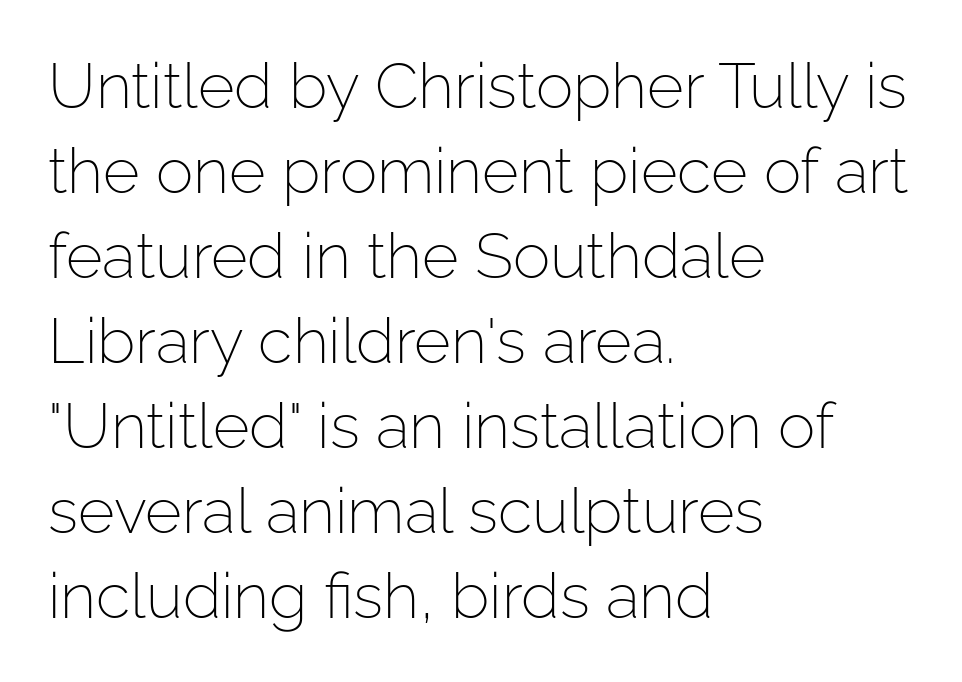
Q: Is the text bold? A: No.
Q: Is the text italic (slanted)? A: No, it is upright.
Q: Is the typeface a serif or a sans-serif typeface? A: Sans-serif.
Q: Is the text underlined? A: No.
Q: How is the paragraph aligned? A: Left-aligned.
Q: Is the spacing between letters normal or unusually wide? A: Normal.
Q: Is the spacing between lines tight, normal or loose? A: Normal.
Q: Width (condensed, normal, or wide)? A: Normal.
Q: Stroke contrast? A: Low.
Q: x-height? A: Medium.
Q: Monospaced? A: No.
